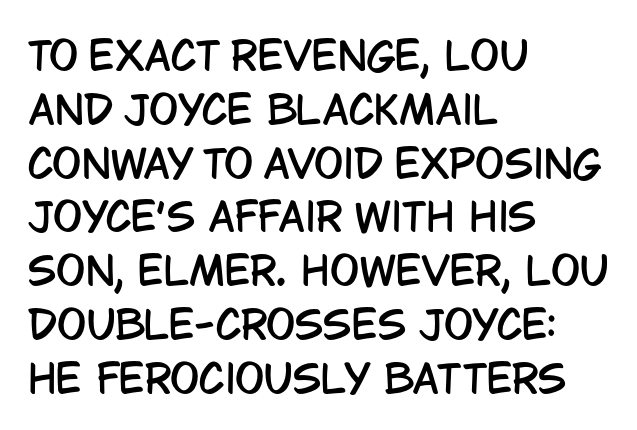
{"serif": "no", "italic": "no", "width": "condensed", "stroke_contrast": "low", "x_height": "large", "monospaced": "no", "underline": "no", "align": "left", "line_spacing": "normal", "line_spacing_ratio": 1.38, "letter_spacing": "normal", "letter_spacing_em": 0.0, "glyph_px": 39}
